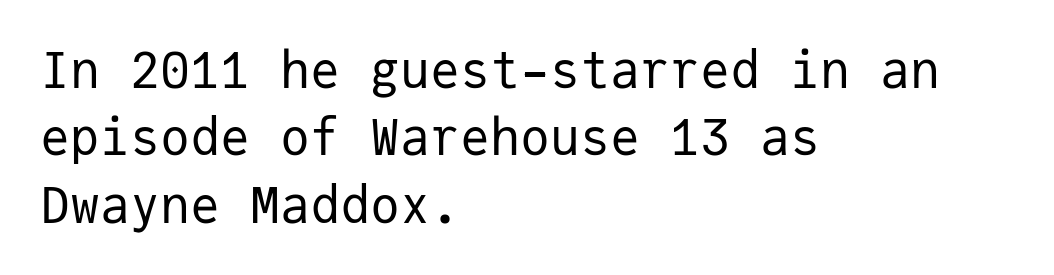
Whoever set this chose a conventional vertical rhythm. Note the uniform advance width — an 'i' takes as much space as an 'm'. In terms of posture, this sample is upright. The space directly below the letters is spotless.
